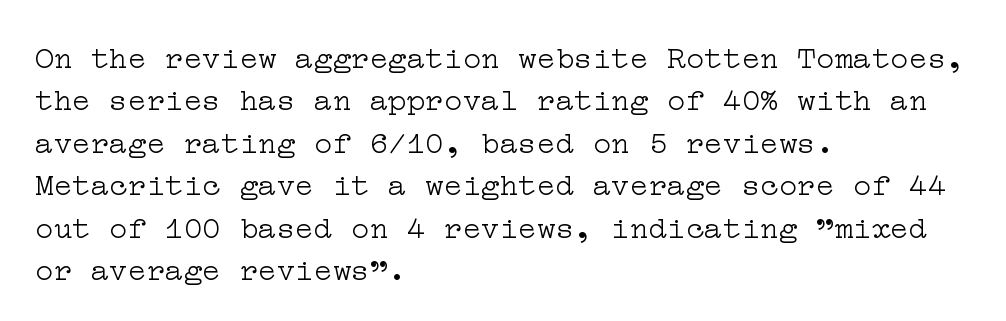
{"serif": "yes", "italic": "no", "bold": "no", "weight": "light", "width": "wide", "stroke_contrast": "low", "x_height": "medium", "underline": "no", "align": "left", "line_spacing": "normal", "line_spacing_ratio": 1.37, "letter_spacing": "normal", "letter_spacing_em": 0.0, "glyph_px": 31}
